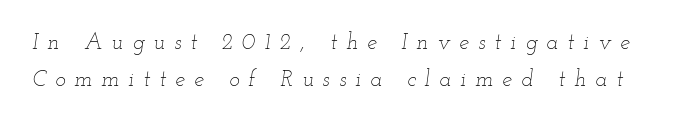
{"italic": "yes", "lean": "right", "slant_degrees": 12, "bold": "no", "underline": "no", "line_spacing": "normal", "line_spacing_ratio": 1.67, "letter_spacing": "wide", "letter_spacing_em": 0.42, "glyph_px": 22}
